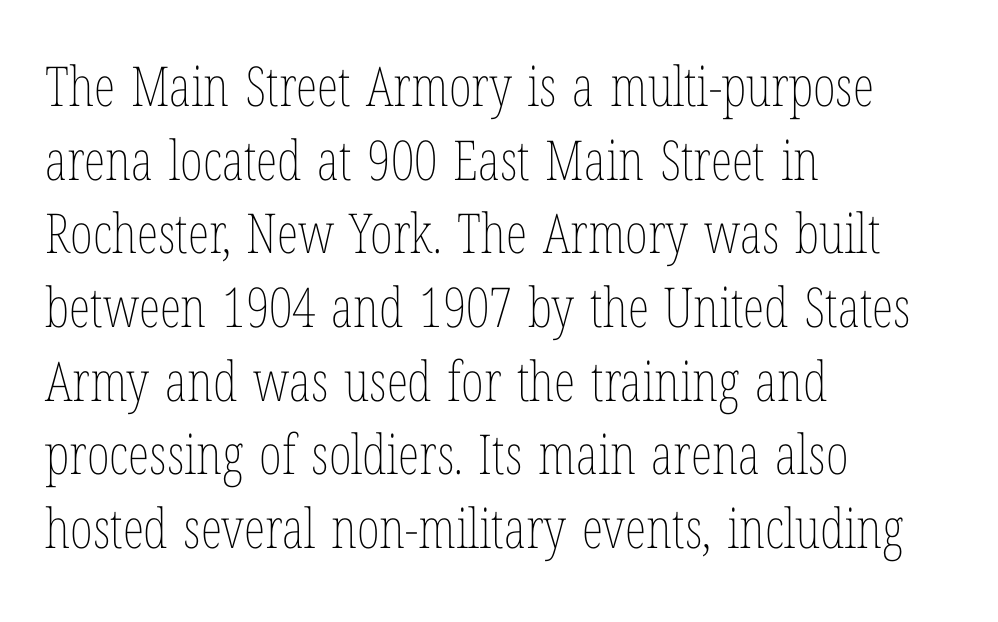
Q: Is the text bold? A: No.
Q: Is the text italic (slanted)? A: No, it is upright.
Q: Is the text underlined? A: No.
Q: How is the paragraph aligned? A: Left-aligned.
Q: Is the spacing between letters normal or unusually wide? A: Normal.
Q: Is the spacing between lines tight, normal or loose? A: Normal.
Q: Width (condensed, normal, or wide)? A: Condensed.
Q: Stroke contrast? A: Low.
Q: x-height? A: Medium.
Q: Monospaced? A: No.
